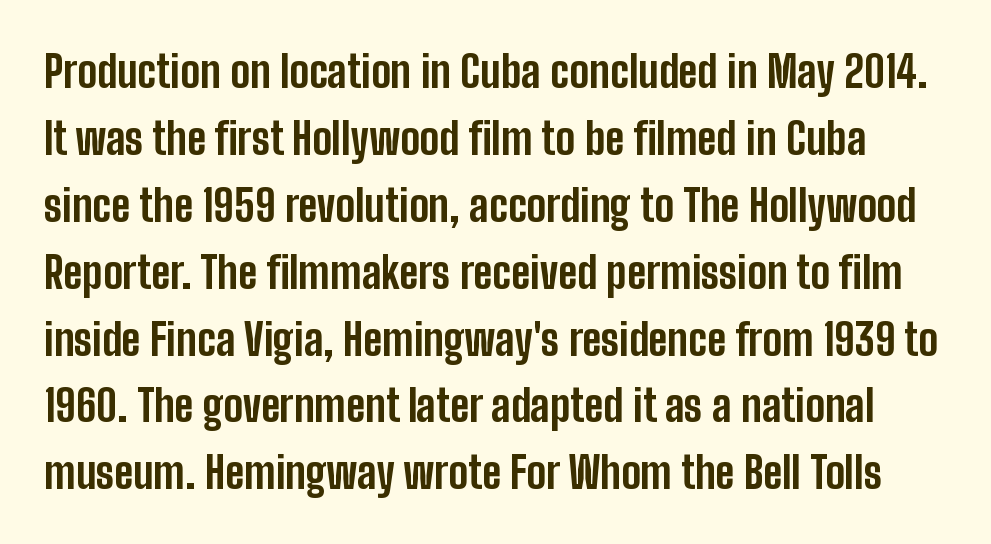
Underlining? Definitely not there. The rendering uses natural spacing where letterforms have individual widths. Normally led — the rows are evenly, conventionally spaced. A typesetter would label this face a sans. A typesetter would call this zero additional tracking. Unlike italic type, these characters show no tilt at all.
